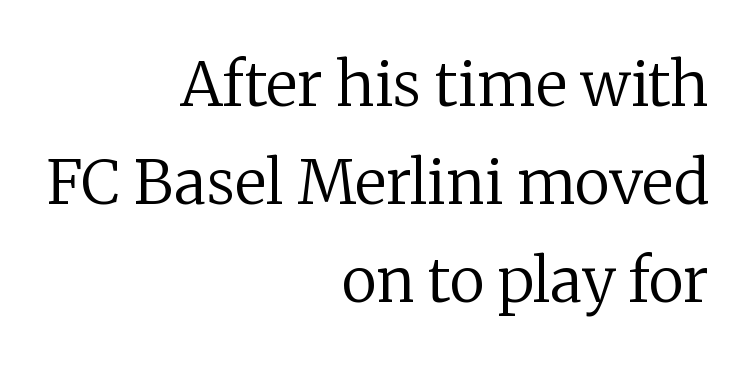
The image shows 61 px regular-weight serif type, upright; set right-aligned, normal line spacing (1.61x), normal letter spacing, not underlined; low stroke contrast and a medium x-height.
